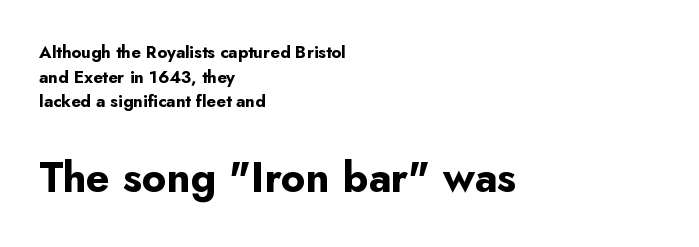
The passage shown begins with its smaller block and ends with its larger one. Characters follow at the spacing the type designer built in. These lines are set flush left with a ragged right edge. This is heavy type, rendered in bold.
